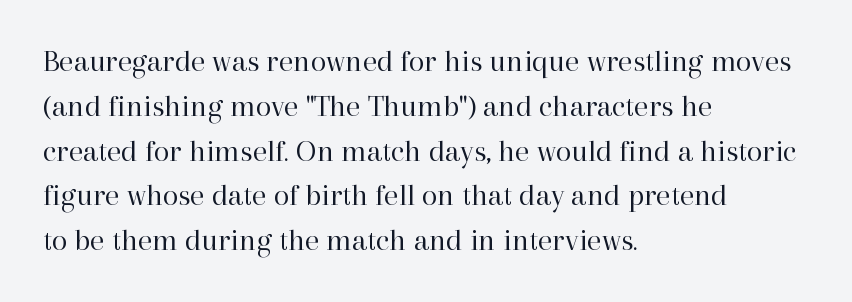
The face looks like a standard text weight, possibly lighter. Rows of type keep a routine distance in the vertical direction. Check under the words: just untouched page. This sample is left-justified, so line endings fall wherever the words run out. Character widths vary here, with narrow letters taking less room than wide ones.
